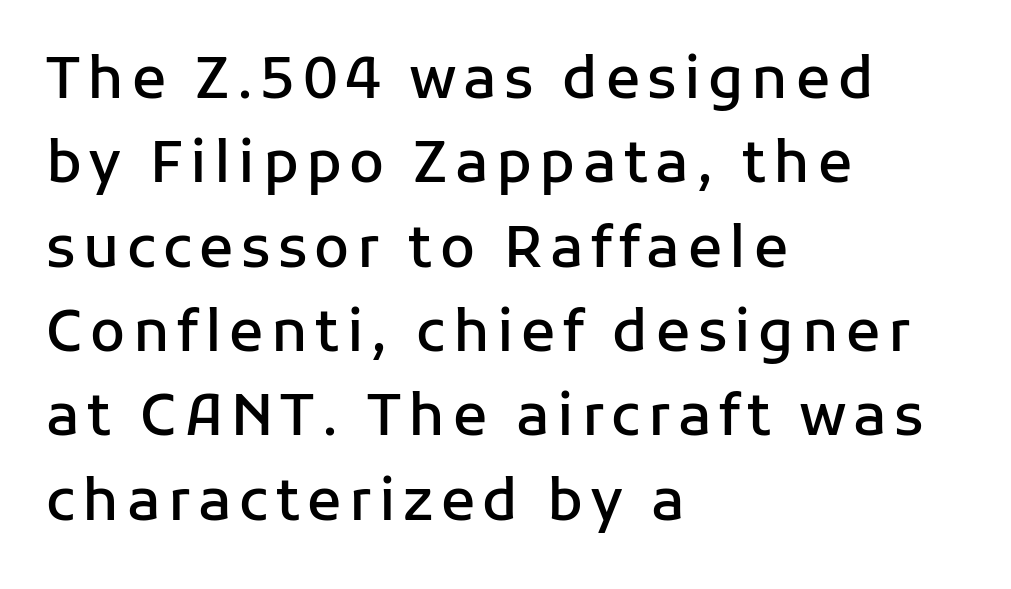
The image shows 57 px semibold sans-serif type, upright; set left-aligned, normal line spacing (1.48x), not underlined; low stroke contrast and a medium x-height.
